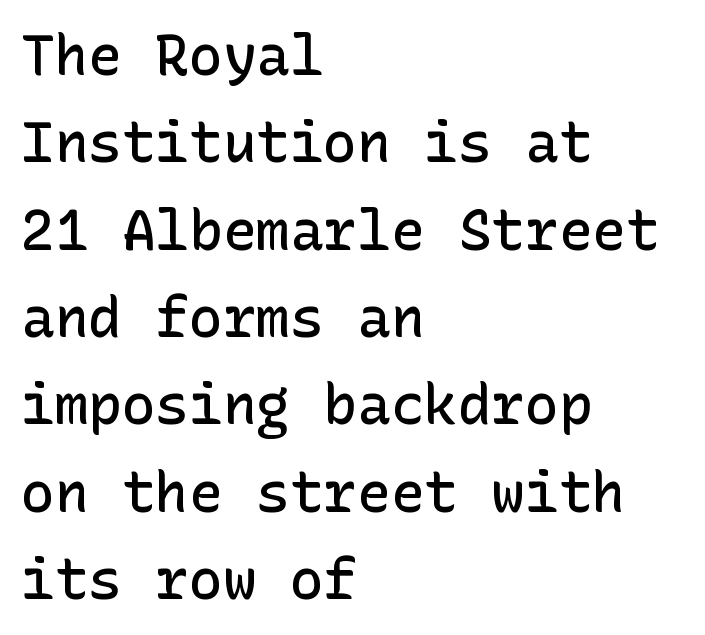
Q: Is the text bold? A: Semi-bold.
Q: Is the text italic (slanted)? A: No, it is upright.
Q: Is the typeface a serif or a sans-serif typeface? A: Sans-serif.
Q: Is the text underlined? A: No.
Q: How is the paragraph aligned? A: Left-aligned.
Q: Is the spacing between letters normal or unusually wide? A: Normal.
Q: Is the spacing between lines tight, normal or loose? A: Normal.
Q: Width (condensed, normal, or wide)? A: Normal.
Q: Stroke contrast? A: Low.
Q: x-height? A: Medium.
